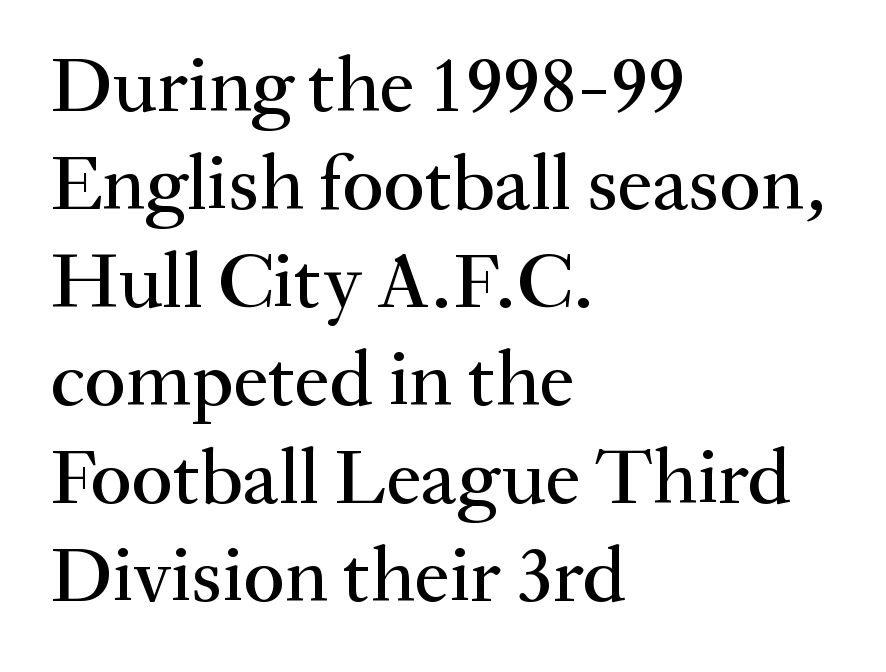
{"serif": "yes", "italic": "no", "width": "normal", "stroke_contrast": "medium", "x_height": "small", "monospaced": "no", "underline": "no", "align": "left", "line_spacing_ratio": 1.24, "letter_spacing": "normal", "letter_spacing_em": 0.0, "glyph_px": 79}
